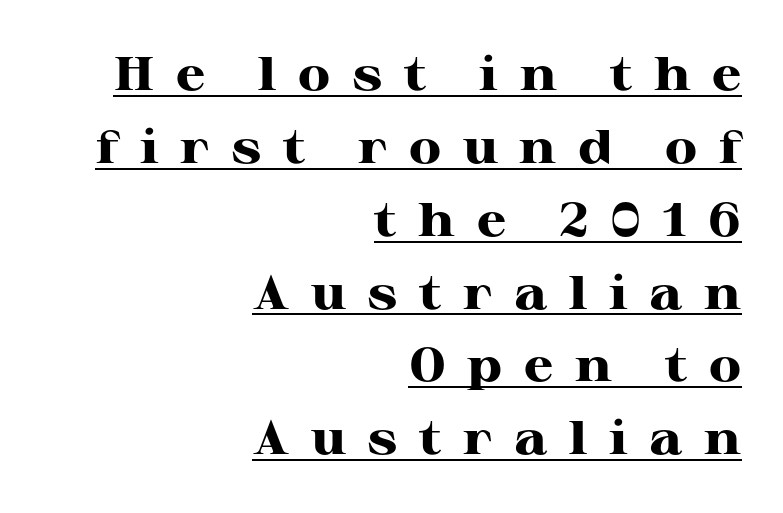
Q: Is the text bold? A: Yes.
Q: Is the text italic (slanted)? A: No, it is upright.
Q: Is the typeface a serif or a sans-serif typeface? A: Serif.
Q: Is the text underlined? A: Yes.
Q: How is the paragraph aligned? A: Right-aligned.
Q: Is the spacing between letters normal or unusually wide? A: Unusually wide.
Q: Is the spacing between lines tight, normal or loose? A: Normal.
Q: Width (condensed, normal, or wide)? A: Wide.
Q: Stroke contrast? A: High.
Q: x-height? A: Medium.
Q: Monospaced? A: No.
